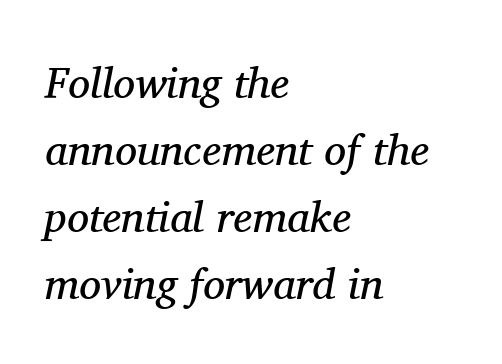
{"serif": "yes", "italic": "yes", "lean": "right", "slant_degrees": 11, "bold": "no", "weight": "regular", "width": "normal", "stroke_contrast": "medium", "x_height": "medium", "monospaced": "no", "underline": "no", "align": "left", "line_spacing": "normal", "line_spacing_ratio": 1.52, "letter_spacing": "normal", "letter_spacing_em": 0.0, "glyph_px": 44}
